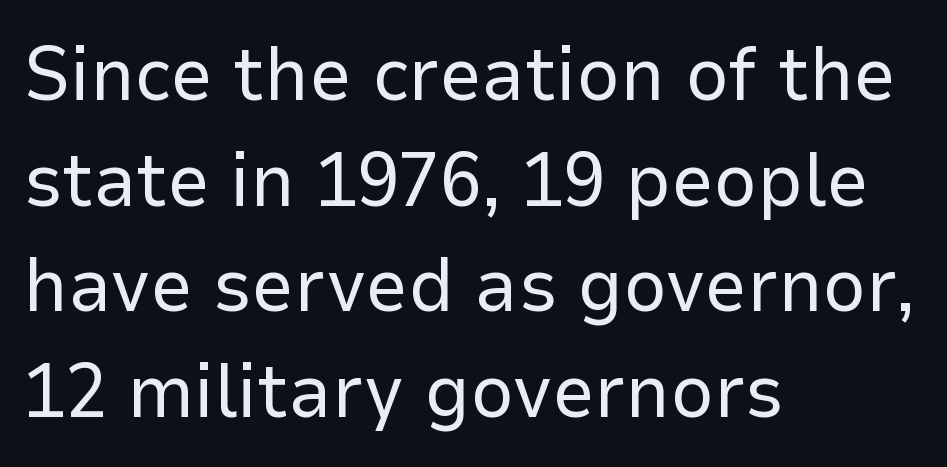
{"serif": "no", "italic": "no", "bold": "no", "weight": "regular", "width": "normal", "stroke_contrast": "low", "x_height": "medium", "monospaced": "no", "underline": "no", "align": "left", "line_spacing": "normal", "line_spacing_ratio": 1.39, "letter_spacing": "normal", "letter_spacing_em": 0.0, "glyph_px": 76}
